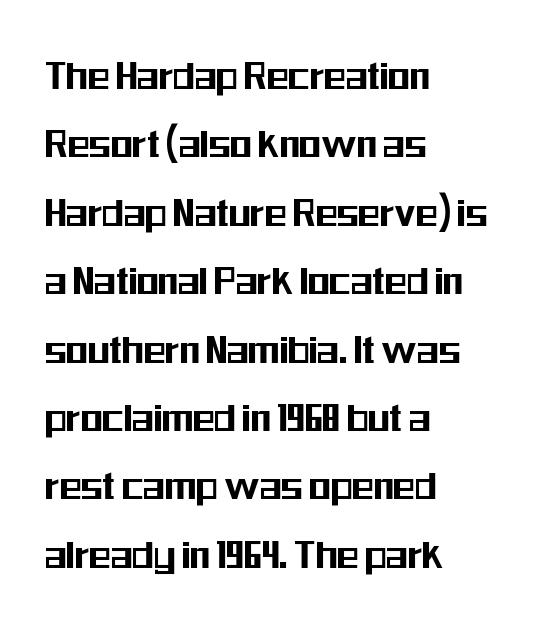
Q: Is the text italic (slanted)? A: No, it is upright.
Q: Is the typeface a serif or a sans-serif typeface? A: Sans-serif.
Q: Is the text underlined? A: No.
Q: How is the paragraph aligned? A: Left-aligned.
Q: Is the spacing between letters normal or unusually wide? A: Normal.
Q: Is the spacing between lines tight, normal or loose? A: Normal.
Q: Width (condensed, normal, or wide)? A: Condensed.
Q: Stroke contrast? A: Medium.
Q: x-height? A: Medium.
Q: Monospaced? A: No.
